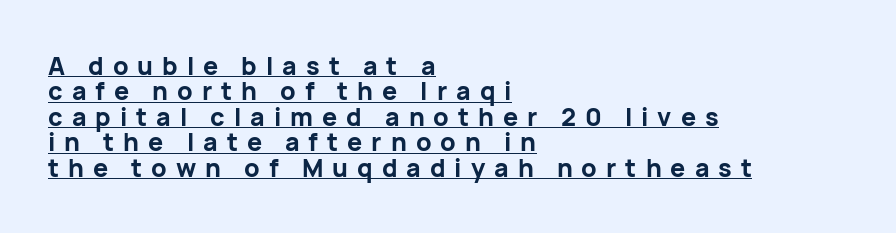
The image shows 25 px bold type, upright; set left-aligned, tight line spacing (1.02x), unusually wide letter spacing (+0.36 em), underlined.
